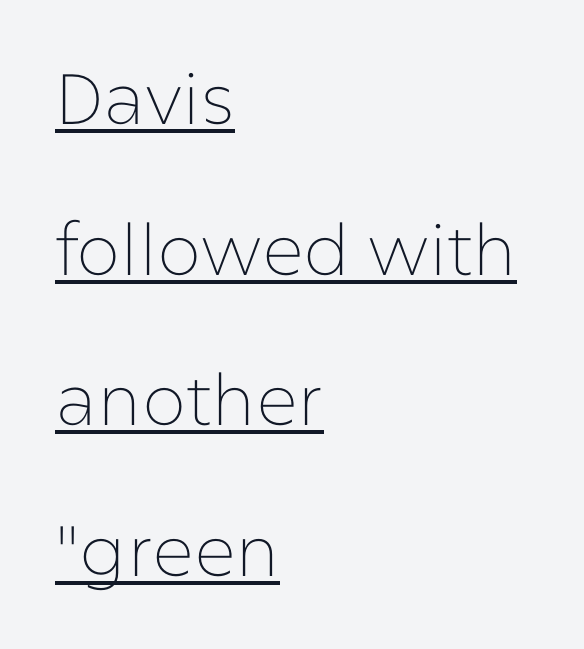
{"serif": "no", "italic": "no", "bold": "no", "weight": "thin", "width": "normal", "stroke_contrast": "low", "x_height": "medium", "monospaced": "no", "underline": "yes", "align": "left", "line_spacing": "loose", "line_spacing_ratio": 2.12, "letter_spacing": "normal", "letter_spacing_em": 0.0, "glyph_px": 71}
